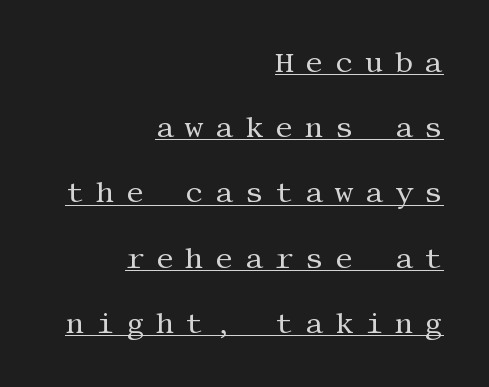
{"serif": "yes", "italic": "no", "bold": "no", "weight": "regular", "width": "normal", "stroke_contrast": "medium", "x_height": "large", "underline": "yes", "align": "right", "line_spacing": "loose", "line_spacing_ratio": 2.25, "letter_spacing": "wide", "letter_spacing_em": 0.39, "glyph_px": 29}
